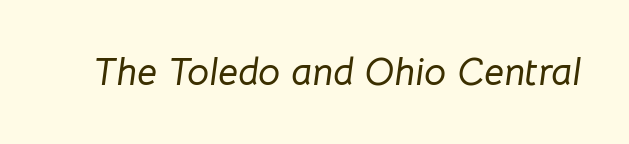
{"italic": "yes", "lean": "right", "slant_degrees": 8, "width": "normal", "stroke_contrast": "low", "x_height": "medium", "monospaced": "no", "underline": "no", "letter_spacing": "normal", "letter_spacing_em": 0.0, "glyph_px": 39}
